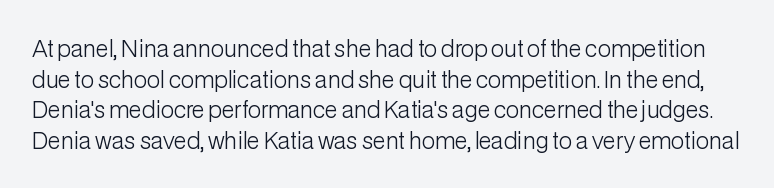
The image shows 22 px text type, upright; set normal line spacing (1.39x), normal letter spacing, not underlined.
